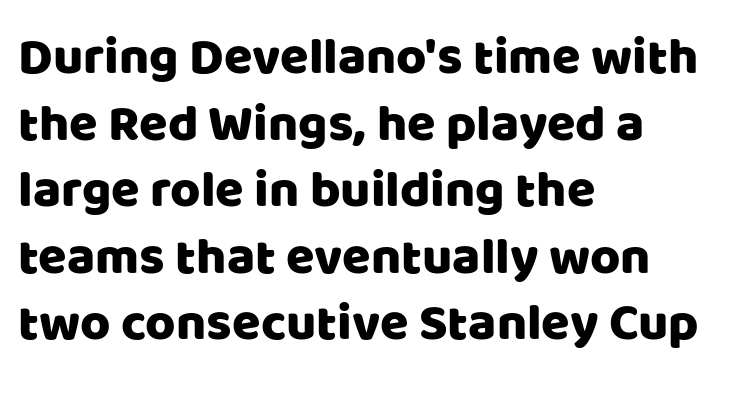
Honestly, the row spacing looks completely unremarkable. Does extra space separate the letters? No, they use regular spacing. Serifs: no, the terminals of the letterforms are clean. Tall strokes in this sample are plumb rather than angled. Line beginnings align vertically; line endings do not.
